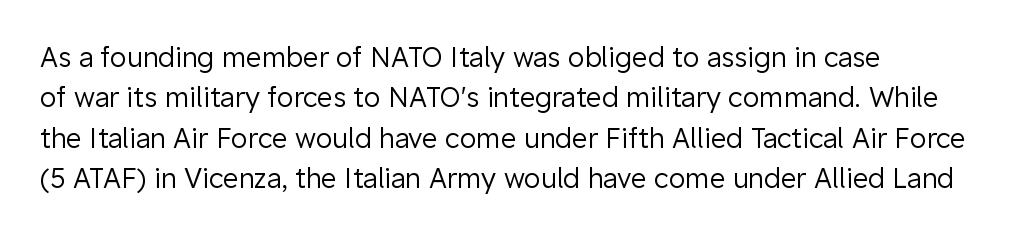
{"italic": "no", "bold": "no", "underline": "no", "align": "left", "line_spacing": "normal", "line_spacing_ratio": 1.5, "letter_spacing": "normal", "letter_spacing_em": 0.0, "glyph_px": 27}
